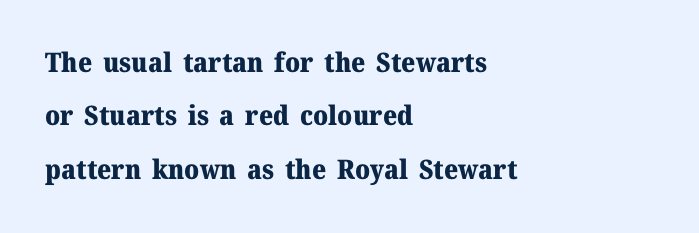
Students, note that the glyphs here touch the page at normal intervals. These lines stand farther apart than default settings would place them. This is heavy type, rendered in bold. All the whitespace from short lines collects on the right. Unmarked baselines from the first word to the last. If you drew a line through each stem, it would be perfectly vertical.
